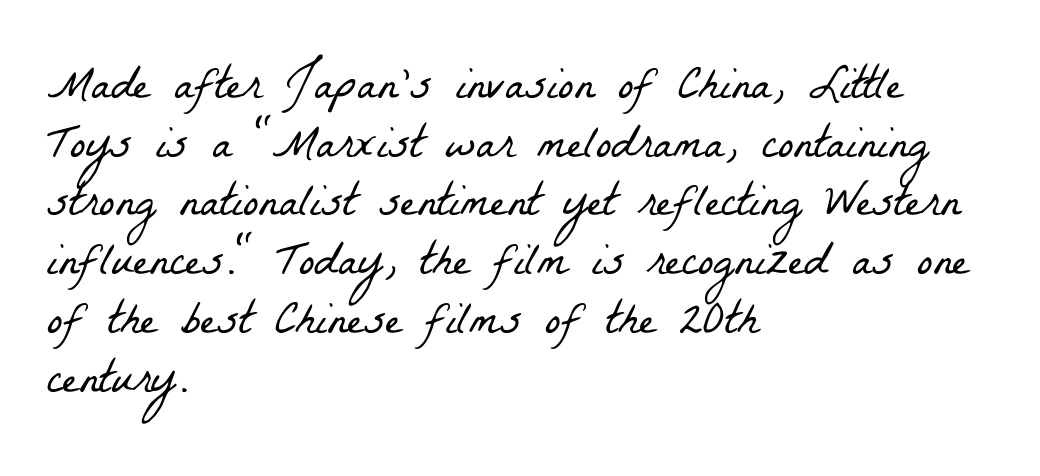
The image shows 47 px light, condensed serif type; set left-aligned, normal line spacing (1.25x), normal letter spacing, not underlined; low stroke contrast and a medium x-height.
